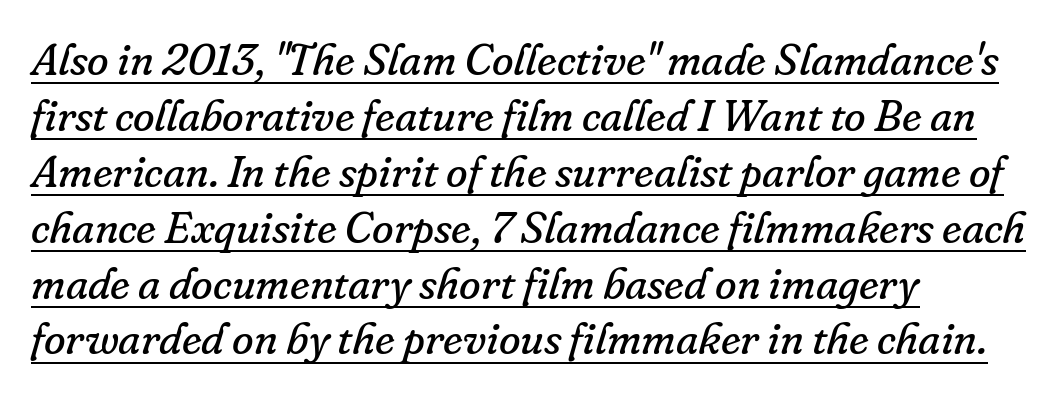
Reading down the block, your eye returns to a fixed left position each line. Has an underline been added? It has. Does the leading feel generous? No, just average. Serifs: yes, visible at the terminals of the letterforms. Every character sits at an angle, as italics do.
